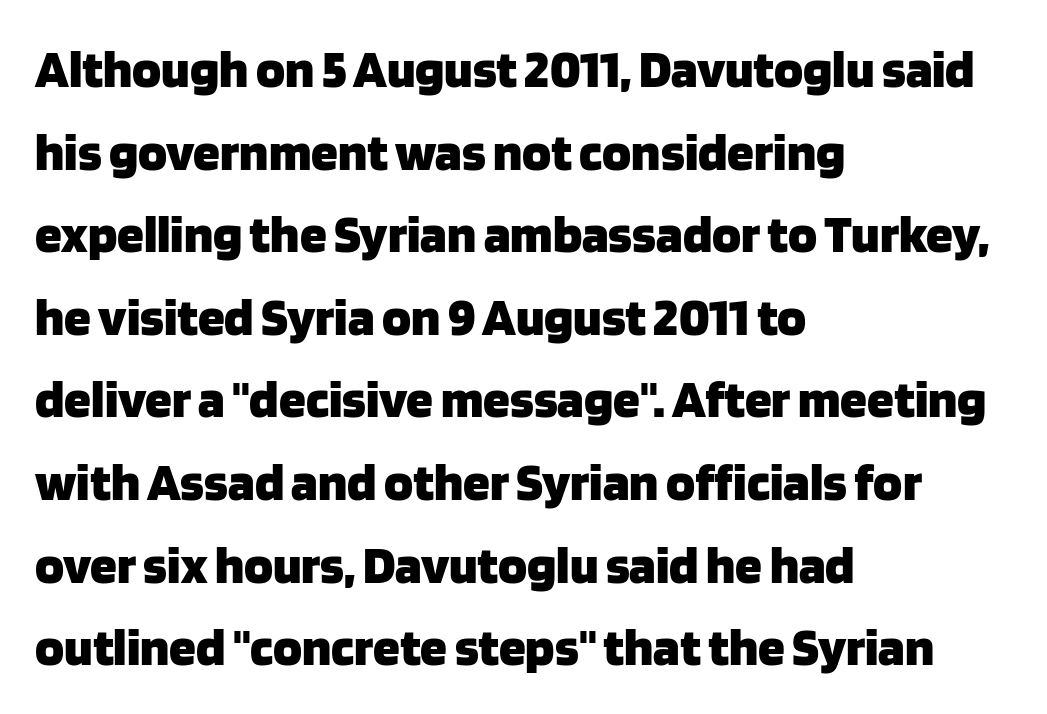
Q: Is the text bold? A: Yes.
Q: Is the text italic (slanted)? A: No, it is upright.
Q: Is the typeface a serif or a sans-serif typeface? A: Sans-serif.
Q: Is the text underlined? A: No.
Q: How is the paragraph aligned? A: Left-aligned.
Q: Is the spacing between letters normal or unusually wide? A: Normal.
Q: Is the spacing between lines tight, normal or loose? A: Normal.
Q: Width (condensed, normal, or wide)? A: Normal.
Q: Stroke contrast? A: Low.
Q: x-height? A: Large.
Q: Monospaced? A: No.
